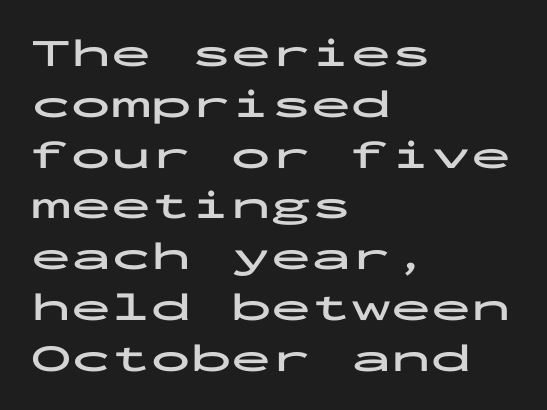
Which margin do the lines hug? The left one — the right edge is uneven. Spacing between characters is what you'd get straight out of the box. These lines are rendered in a fixed-pitch font. The lettering holds an erect, upright posture throughout. Descenders are the only things crossing below the line.
